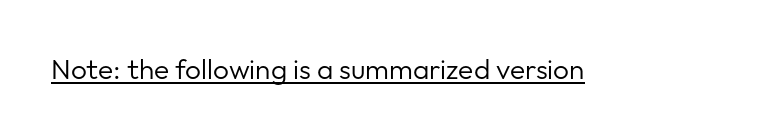
{"serif": "no", "italic": "no", "bold": "no", "weight": "regular", "width": "normal", "stroke_contrast": "low", "x_height": "medium", "monospaced": "no", "underline": "yes", "letter_spacing": "normal", "letter_spacing_em": 0.0, "glyph_px": 28}
